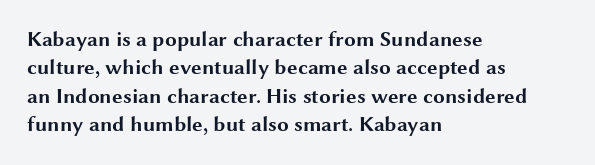
The image shows 21 px bold type, upright; set left-aligned, normal line spacing (1.35x), normal letter spacing, not underlined.
